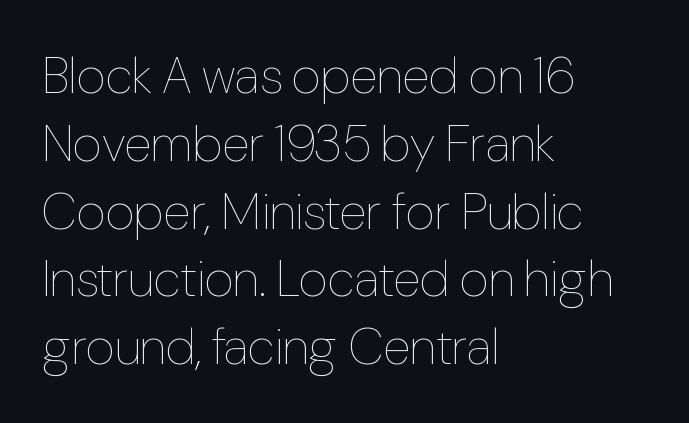
The image shows 51 px thin, condensed type, upright; set left-aligned, normal line spacing (1.33x), normal letter spacing, not underlined; low stroke contrast and a medium x-height.
